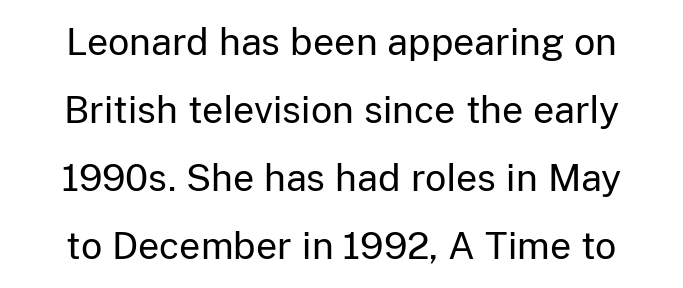
The space directly below the letters is spotless. Looks like regular typesetting: each glyph gets only the width it needs. Weight: in the light-to-regular range. Look at the tracking — it's just the regular setting, nothing added. Does the type have serifs? No, each stem ends abruptly.
